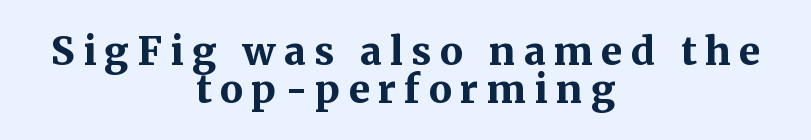
The image shows 39 px bold serif type, upright; set centered, tight line spacing (0.97x), unusually wide letter spacing (+0.21 em), not underlined; medium stroke contrast and a medium x-height.
